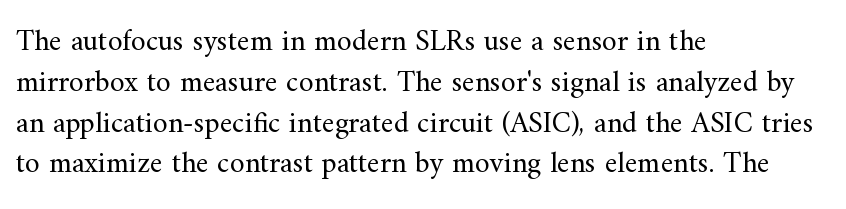
Q: Is the text bold? A: No.
Q: Is the text italic (slanted)? A: No, it is upright.
Q: Is the typeface a serif or a sans-serif typeface? A: Serif.
Q: Is the text underlined? A: No.
Q: How is the paragraph aligned? A: Left-aligned.
Q: Is the spacing between letters normal or unusually wide? A: Normal.
Q: Is the spacing between lines tight, normal or loose? A: Normal.
Q: Width (condensed, normal, or wide)? A: Normal.
Q: Stroke contrast? A: Medium.
Q: x-height? A: Small.
Q: Monospaced? A: No.
